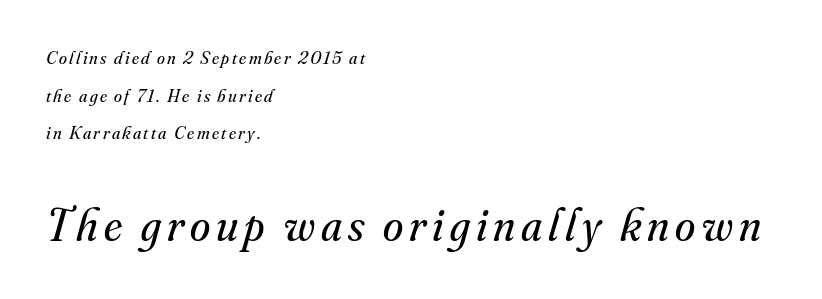
Check under the words: just untouched page. The strokes are not fattened; the text isn't bold. The rendering uses natural spacing where letterforms have individual widths. If you drew a ruler down the left edge, every line would touch it. Larger block? The one below; the one above is distinctly smaller. Old-style or modern, the face here clearly has serifs.
